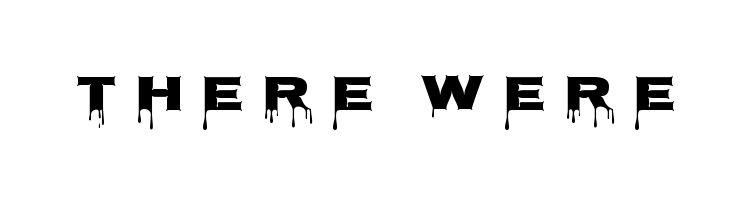
Q: Is the text bold? A: Yes.
Q: Is the text italic (slanted)? A: No, it is upright.
Q: Is the typeface a serif or a sans-serif typeface? A: Sans-serif.
Q: Is the text underlined? A: No.
Q: Is the spacing between letters normal or unusually wide? A: Unusually wide.
Q: Width (condensed, normal, or wide)? A: Wide.
Q: Stroke contrast? A: Low.
Q: x-height? A: Large.
Q: Monospaced? A: No.
